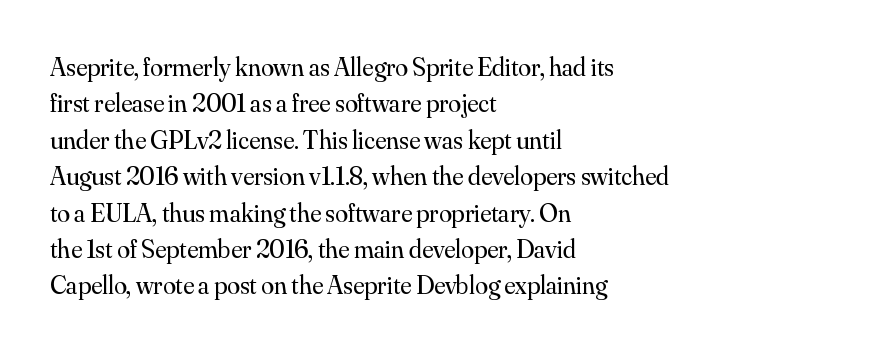
{"italic": "no", "bold": "no", "underline": "no", "align": "left", "line_spacing": "normal", "line_spacing_ratio": 1.4, "letter_spacing": "normal", "letter_spacing_em": 0.0, "glyph_px": 26}
